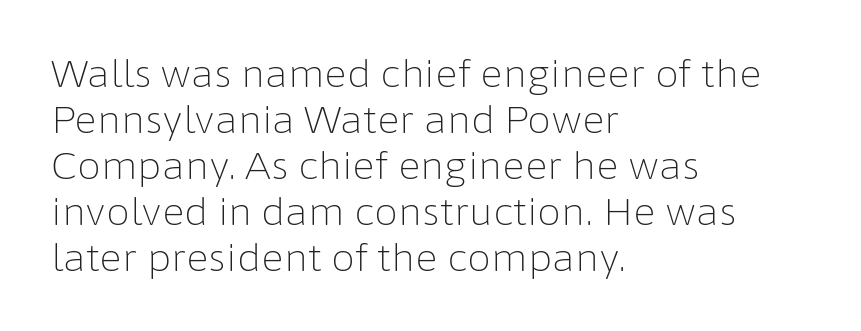
Q: Is the text bold? A: No.
Q: Is the text italic (slanted)? A: No, it is upright.
Q: Is the typeface a serif or a sans-serif typeface? A: Sans-serif.
Q: Is the text underlined? A: No.
Q: How is the paragraph aligned? A: Left-aligned.
Q: Is the spacing between letters normal or unusually wide? A: Normal.
Q: Width (condensed, normal, or wide)? A: Normal.
Q: Stroke contrast? A: Low.
Q: x-height? A: Medium.
Q: Monospaced? A: No.
